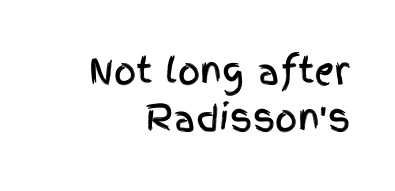
Q: Is the text italic (slanted)? A: No, it is upright.
Q: Is the typeface a serif or a sans-serif typeface? A: Sans-serif.
Q: Is the text underlined? A: No.
Q: How is the paragraph aligned? A: Right-aligned.
Q: Is the spacing between letters normal or unusually wide? A: Normal.
Q: Is the spacing between lines tight, normal or loose? A: Normal.
Q: Width (condensed, normal, or wide)? A: Condensed.
Q: x-height? A: Large.
Q: Monospaced? A: No.
